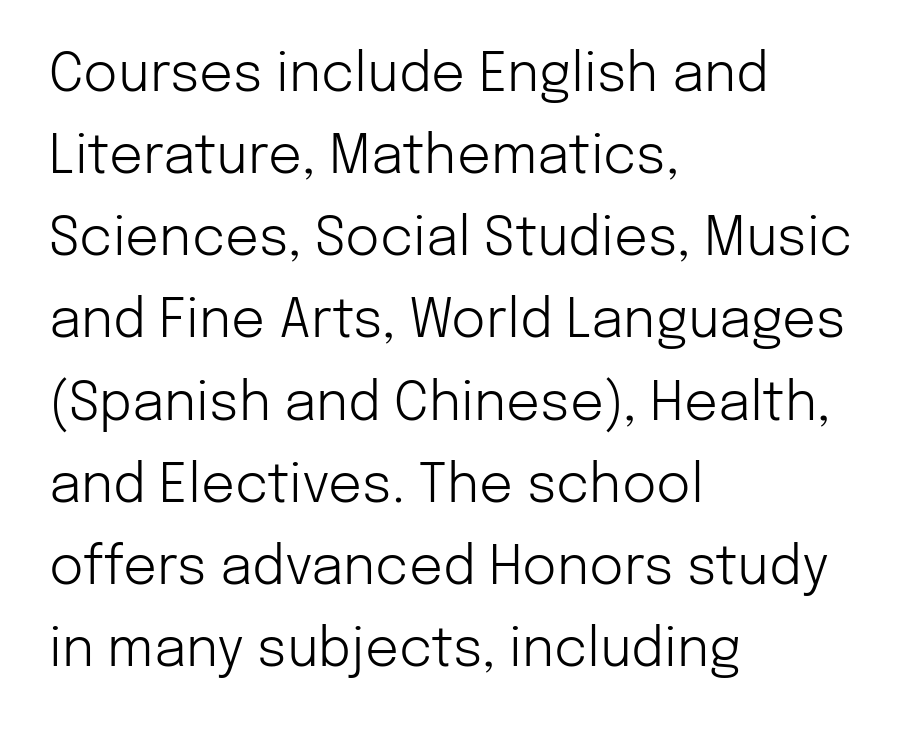
{"serif": "no", "italic": "no", "bold": "no", "weight": "light", "width": "normal", "stroke_contrast": "low", "x_height": "medium", "monospaced": "no", "underline": "no", "align": "left", "line_spacing": "normal", "line_spacing_ratio": 1.55, "letter_spacing": "normal", "letter_spacing_em": 0.0, "glyph_px": 53}
